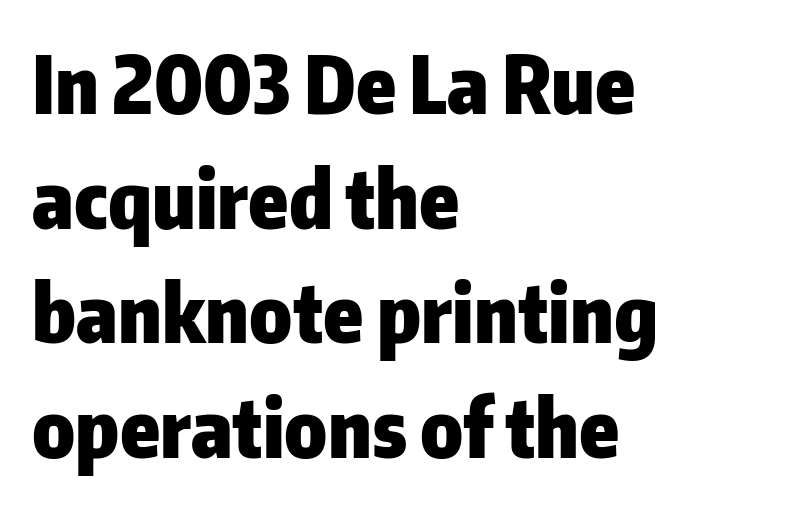
{"serif": "no", "italic": "no", "bold": "yes", "weight": "heavy", "width": "normal", "stroke_contrast": "low", "x_height": "medium", "monospaced": "no", "underline": "no", "align": "left", "line_spacing": "normal", "line_spacing_ratio": 1.45, "letter_spacing": "normal", "letter_spacing_em": 0.0, "glyph_px": 79}
